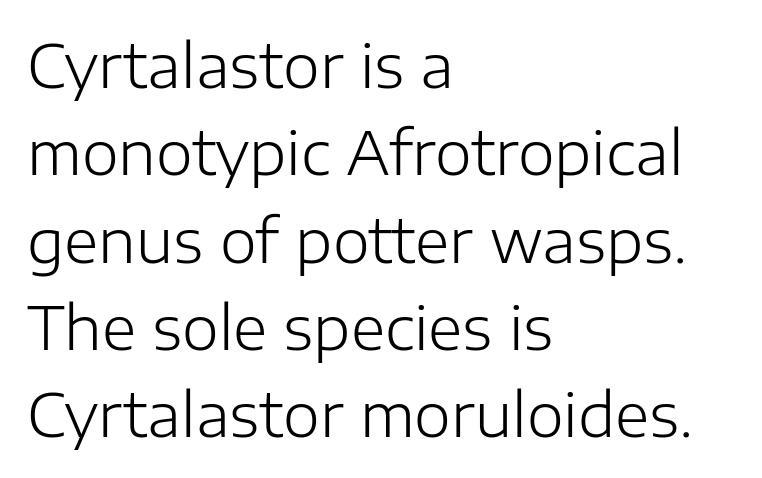
The image shows 59 px light sans-serif type, upright; set left-aligned, normal line spacing (1.48x), normal letter spacing, not underlined; low stroke contrast and a medium x-height.
